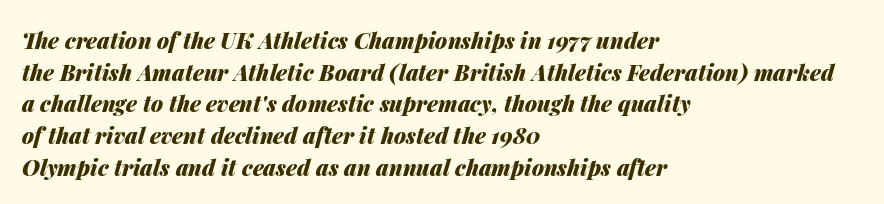
{"italic": "yes", "lean": "right", "slant_degrees": 14, "bold": "yes", "underline": "no", "align": "left", "line_spacing": "normal", "line_spacing_ratio": 1.44, "letter_spacing": "normal", "letter_spacing_em": 0.0, "glyph_px": 22}
